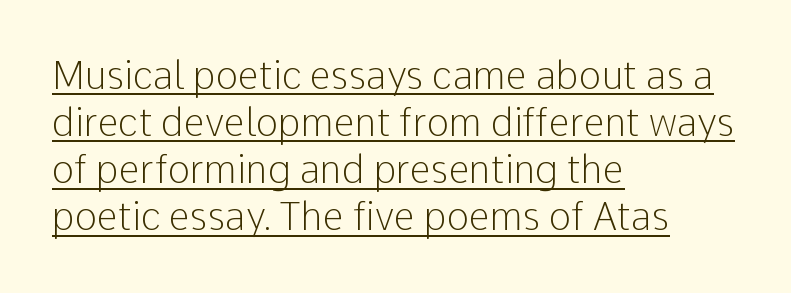
The letters advance in unequal steps, a hallmark of proportional type. Leftover space on each line is placed entirely after the last word. Does the lettering tilt? It doesn't — this is upright. The face used here is a sans, in the tradition of grotesques and geometrics.
